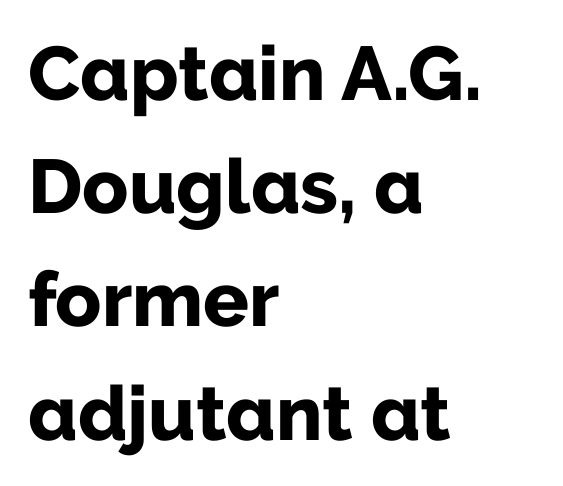
The image shows 76 px bold sans-serif type, upright; set left-aligned, normal line spacing (1.49x), normal letter spacing, not underlined; low stroke contrast and a medium x-height.
